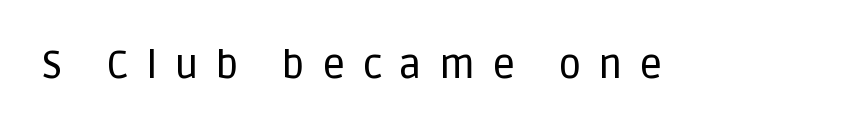
The rendering shows plain stroke endings on the letterforms — a sans-serif design. In terms of posture, this sample is upright. Check under the words: just untouched page. This rendering widens character spacing well past its baseline value. This sample has the flowing, uneven cadence of proportional lettering.
